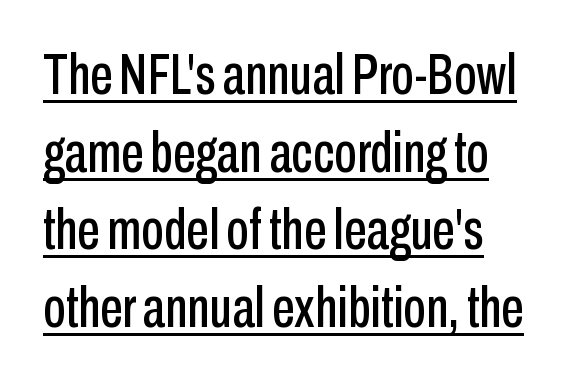
The image shows 57 px condensed sans-serif type, upright; set normal line spacing (1.36x), normal letter spacing, underlined; low stroke contrast and a medium x-height.
